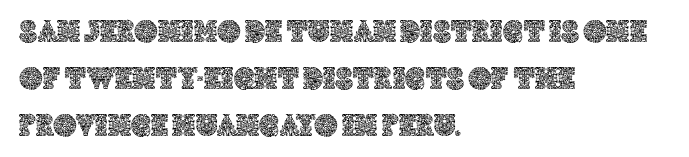
The image shows 32 px text type, upright; set left-aligned, normal line spacing (1.47x), normal letter spacing, not underlined; a large x-height.
